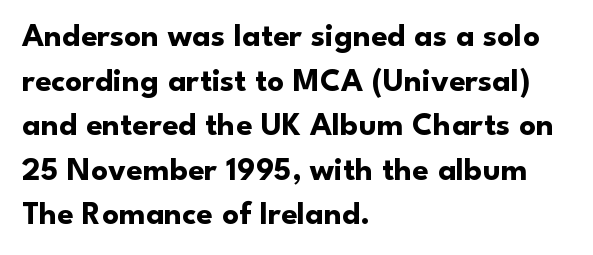
The image shows 33 px bold sans-serif type, upright; set left-aligned, normal line spacing (1.35x), normal letter spacing, not underlined; low stroke contrast and a small x-height.
